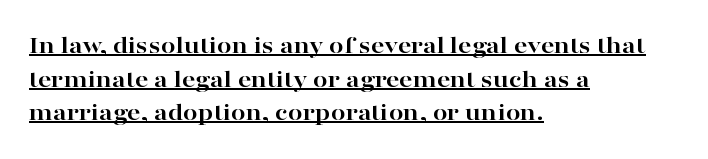
{"italic": "no", "bold": "yes", "underline": "yes", "align": "left", "line_spacing": "normal", "line_spacing_ratio": 1.29, "letter_spacing": "normal", "letter_spacing_em": 0.0, "glyph_px": 26}
